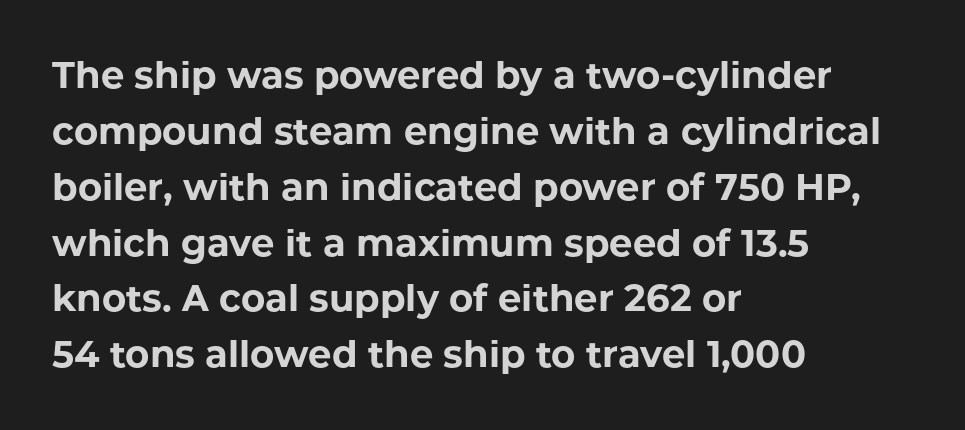
The image shows 37 px bold sans-serif type, upright; set left-aligned, normal line spacing (1.51x), normal letter spacing, not underlined; low stroke contrast and a medium x-height.
